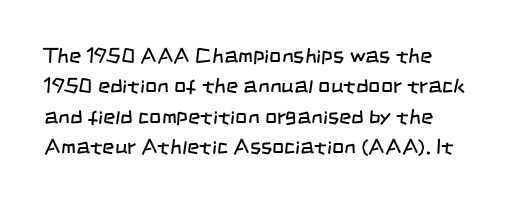
Q: Is the text bold? A: No.
Q: Is the text underlined? A: No.
Q: Is the spacing between letters normal or unusually wide? A: Normal.
Q: Is the spacing between lines tight, normal or loose? A: Normal.
